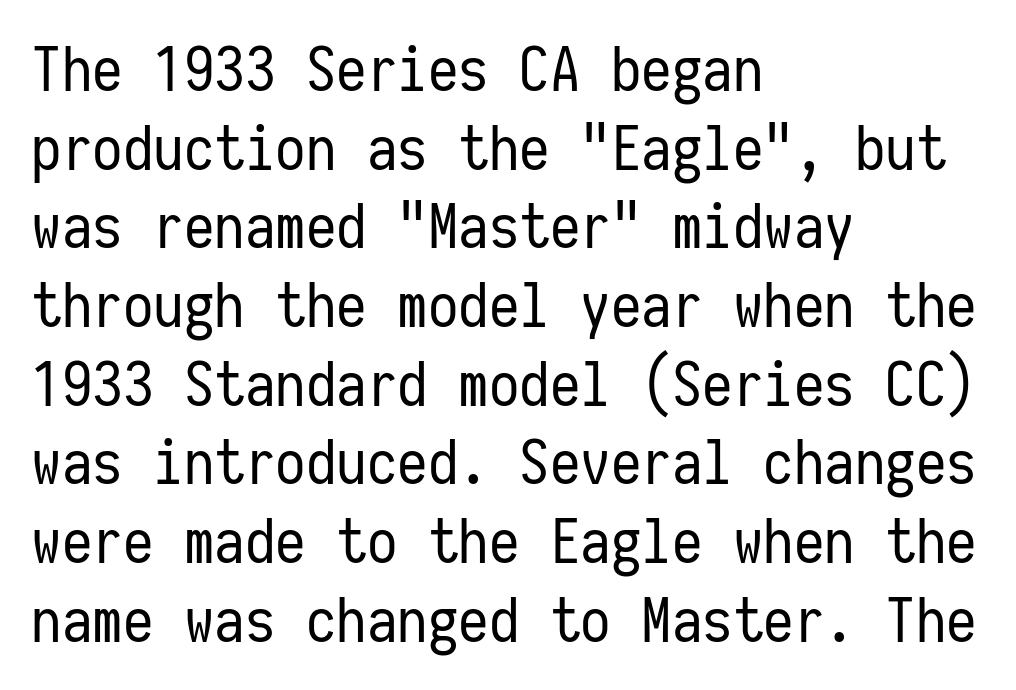
{"serif": "no", "italic": "no", "bold": "no", "weight": "regular", "width": "condensed", "stroke_contrast": "low", "x_height": "medium", "monospaced": "yes", "underline": "no", "align": "left", "line_spacing": "normal", "line_spacing_ratio": 1.29, "letter_spacing": "normal", "letter_spacing_em": 0.0, "glyph_px": 61}
